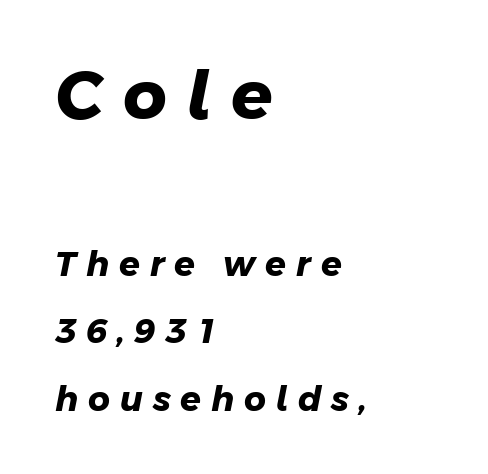
The image shows 68 px heavy sans-serif type; set left-aligned, loose line spacing (1.98x), unusually wide letter spacing (+0.29 em), not underlined; the first (top) block is 2.0x larger; low stroke contrast and a medium x-height.
